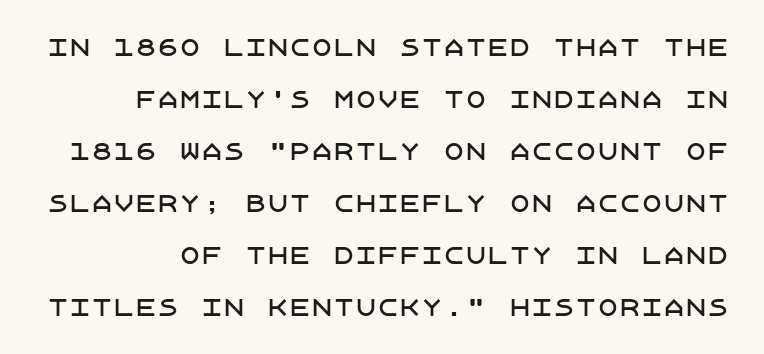
The image shows 22 px text type, upright; set loose line spacing (2.36x), normal letter spacing, not underlined.
